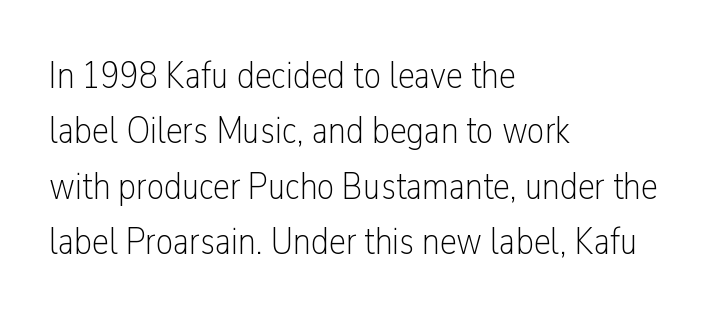
{"serif": "no", "italic": "no", "bold": "no", "weight": "light", "width": "condensed", "stroke_contrast": "low", "x_height": "medium", "monospaced": "no", "underline": "no", "align": "left", "line_spacing": "normal", "line_spacing_ratio": 1.46, "letter_spacing": "normal", "letter_spacing_em": 0.0, "glyph_px": 38}
